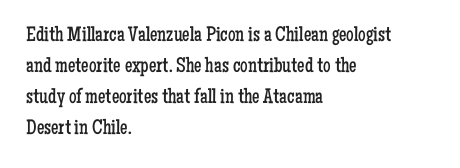
The image shows 21 px text type, upright; set left-aligned, normal line spacing (1.48x), normal letter spacing, not underlined.
